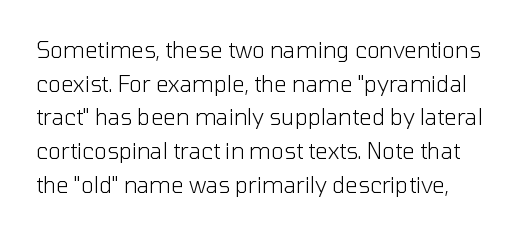
The image shows 22 px text type, upright; set normal line spacing (1.53x), normal letter spacing, not underlined.
